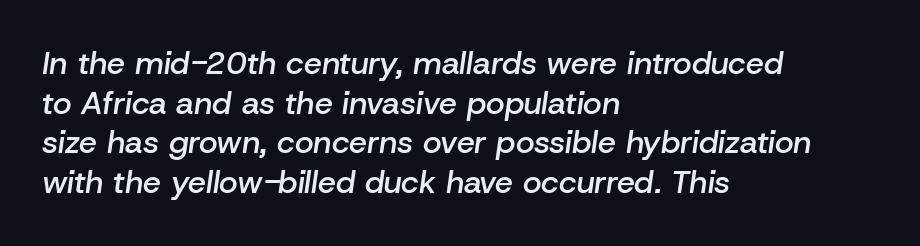
Q: Is the text bold? A: Semi-bold.
Q: Is the text italic (slanted)? A: Yes, it leans right by about 8 degrees.
Q: Is the text underlined? A: No.
Q: How is the paragraph aligned? A: Left-aligned.
Q: Is the spacing between letters normal or unusually wide? A: Normal.
Q: Width (condensed, normal, or wide)? A: Normal.
Q: Stroke contrast? A: Low.
Q: x-height? A: Medium.
Q: Monospaced? A: No.
